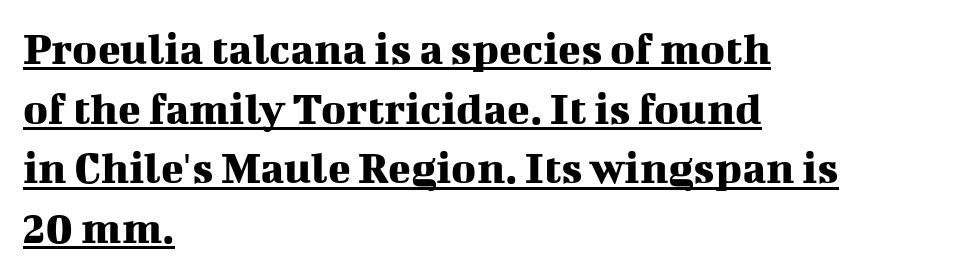
Q: Is the text italic (slanted)? A: No, it is upright.
Q: Is the typeface a serif or a sans-serif typeface? A: Serif.
Q: Is the text underlined? A: Yes.
Q: How is the paragraph aligned? A: Left-aligned.
Q: Is the spacing between letters normal or unusually wide? A: Normal.
Q: Is the spacing between lines tight, normal or loose? A: Normal.
Q: Width (condensed, normal, or wide)? A: Normal.
Q: Stroke contrast? A: Medium.
Q: x-height? A: Medium.
Q: Monospaced? A: No.
